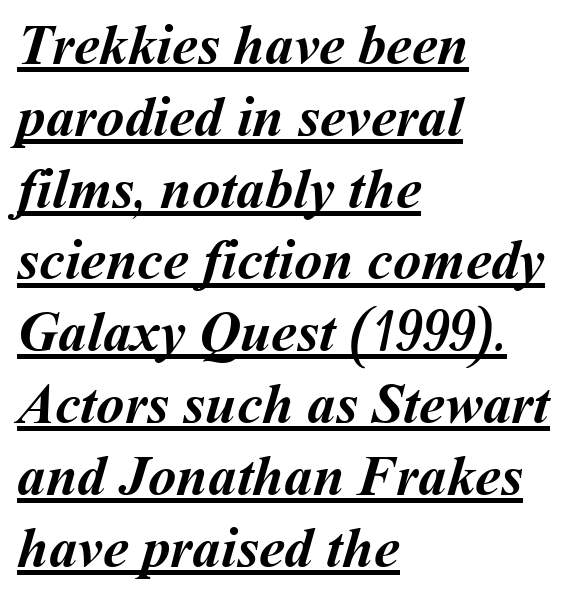
{"bold": "yes", "weight": "semibold", "width": "normal", "stroke_contrast": "medium", "x_height": "medium", "monospaced": "no", "underline": "yes", "align": "left", "line_spacing": "normal", "line_spacing_ratio": 1.26, "letter_spacing": "normal", "letter_spacing_em": 0.0, "glyph_px": 57}
